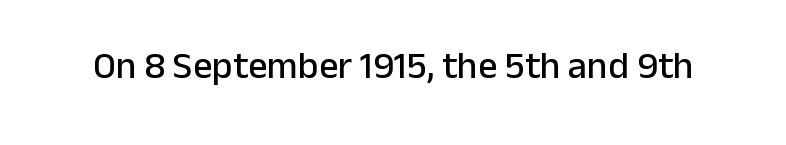
{"serif": "no", "italic": "no", "width": "normal", "stroke_contrast": "low", "x_height": "medium", "monospaced": "no", "underline": "no", "letter_spacing": "normal", "letter_spacing_em": 0.0, "glyph_px": 38}
